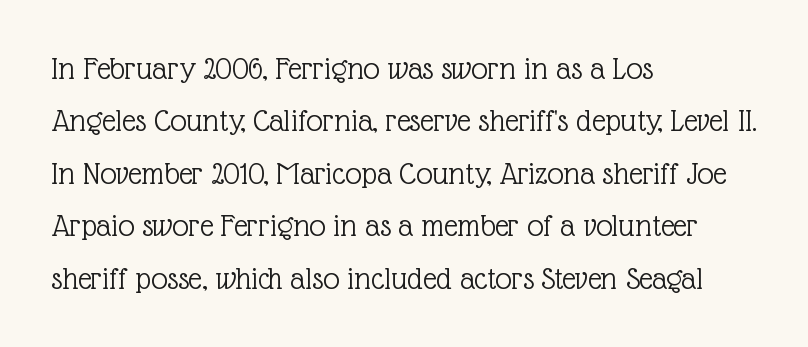
No italicization has been applied; the sample stays upright. The letters carry serifs — small finishing strokes at the ends of their stems. These lines sit exactly where default settings would place them. Here the glyphs are tracked normally, forming tight word shapes.
